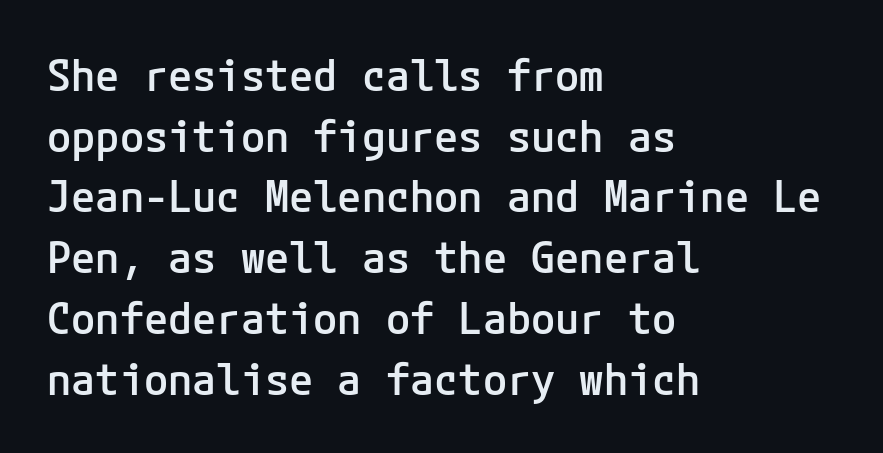
Q: Is the text bold? A: Semi-bold.
Q: Is the text italic (slanted)? A: No, it is upright.
Q: Is the typeface a serif or a sans-serif typeface? A: Sans-serif.
Q: Is the text underlined? A: No.
Q: How is the paragraph aligned? A: Left-aligned.
Q: Is the spacing between letters normal or unusually wide? A: Normal.
Q: Is the spacing between lines tight, normal or loose? A: Normal.
Q: Width (condensed, normal, or wide)? A: Normal.
Q: Stroke contrast? A: Low.
Q: x-height? A: Medium.
